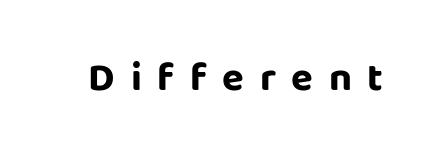
Q: Is the text italic (slanted)? A: No, it is upright.
Q: Is the typeface a serif or a sans-serif typeface? A: Sans-serif.
Q: Is the text underlined? A: No.
Q: Is the spacing between letters normal or unusually wide? A: Unusually wide.
Q: Width (condensed, normal, or wide)? A: Normal.
Q: Stroke contrast? A: Low.
Q: x-height? A: Large.
Q: Monospaced? A: No.
